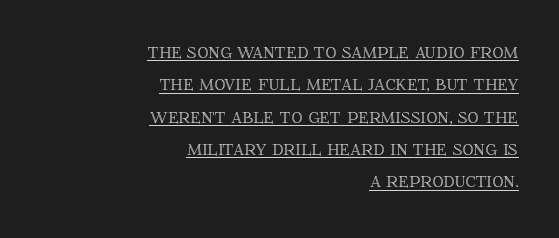
The image shows 22 px text type, upright; set right-aligned, normal line spacing (1.47x), normal letter spacing, underlined.
